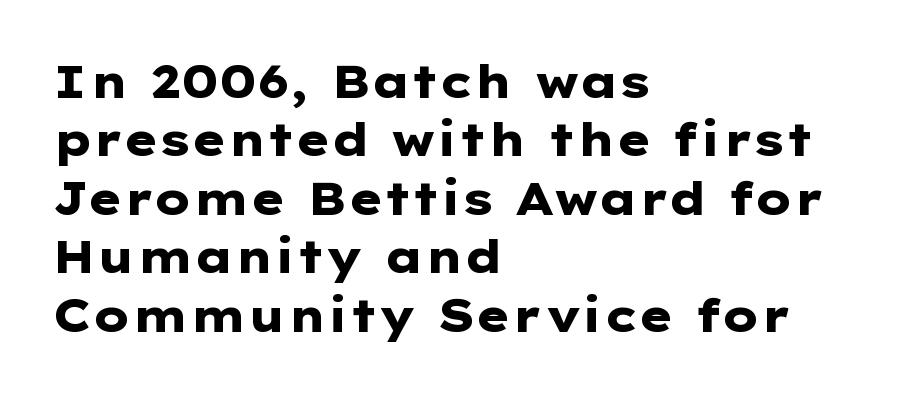
{"serif": "no", "italic": "no", "bold": "yes", "weight": "heavy", "width": "wide", "stroke_contrast": "low", "x_height": "medium", "monospaced": "no", "underline": "no", "align": "left", "line_spacing": "normal", "line_spacing_ratio": 1.27, "letter_spacing": "normal", "letter_spacing_em": 0.0, "glyph_px": 46}
